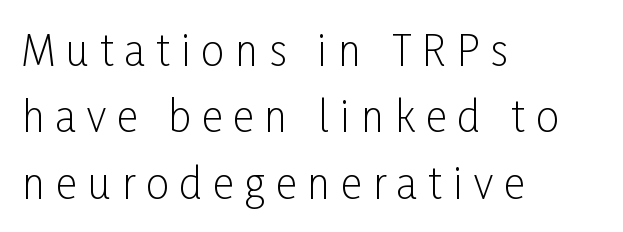
{"serif": "no", "italic": "no", "bold": "no", "weight": "light", "width": "condensed", "stroke_contrast": "low", "x_height": "medium", "monospaced": "no", "underline": "no", "align": "left", "line_spacing": "normal", "line_spacing_ratio": 1.62, "letter_spacing": "wide", "letter_spacing_em": 0.27, "glyph_px": 41}
